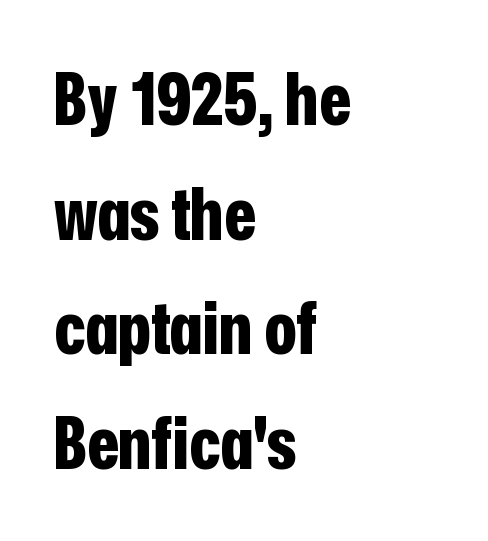
{"serif": "no", "italic": "no", "bold": "yes", "weight": "bold", "width": "condensed", "stroke_contrast": "low", "x_height": "medium", "monospaced": "no", "underline": "no", "align": "left", "line_spacing": "normal", "line_spacing_ratio": 1.57, "letter_spacing": "normal", "letter_spacing_em": 0.0, "glyph_px": 73}
